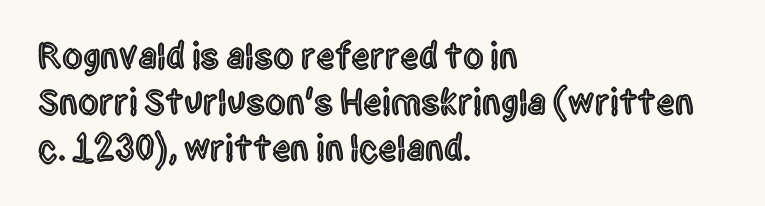
{"serif": "no", "italic": "no", "width": "condensed", "x_height": "large", "monospaced": "no", "underline": "no", "align": "left", "line_spacing_ratio": 1.24, "letter_spacing": "normal", "letter_spacing_em": 0.0, "glyph_px": 37}
